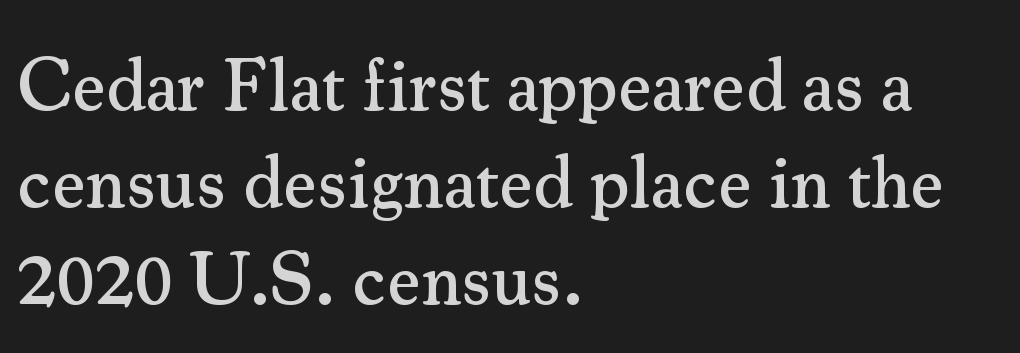
The image shows 74 px serif type, upright; set left-aligned, normal line spacing (1.31x), normal letter spacing, not underlined; medium stroke contrast and a small x-height.
